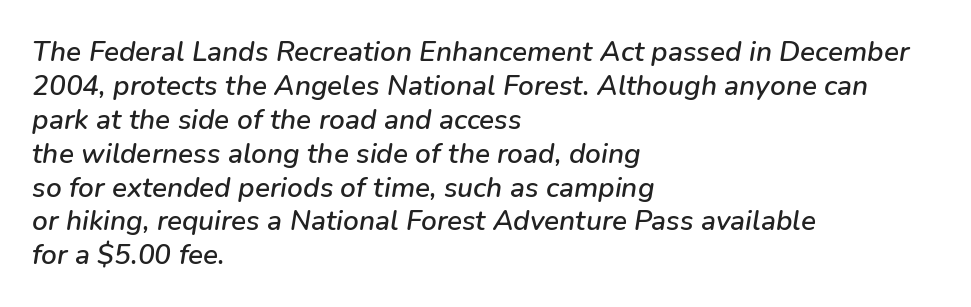
Q: Is the text italic (slanted)? A: Yes, it leans right by about 9 degrees.
Q: Is the text underlined? A: No.
Q: How is the paragraph aligned? A: Left-aligned.
Q: Is the spacing between letters normal or unusually wide? A: Normal.
Q: Width (condensed, normal, or wide)? A: Normal.
Q: Stroke contrast? A: Low.
Q: x-height? A: Medium.
Q: Monospaced? A: No.
